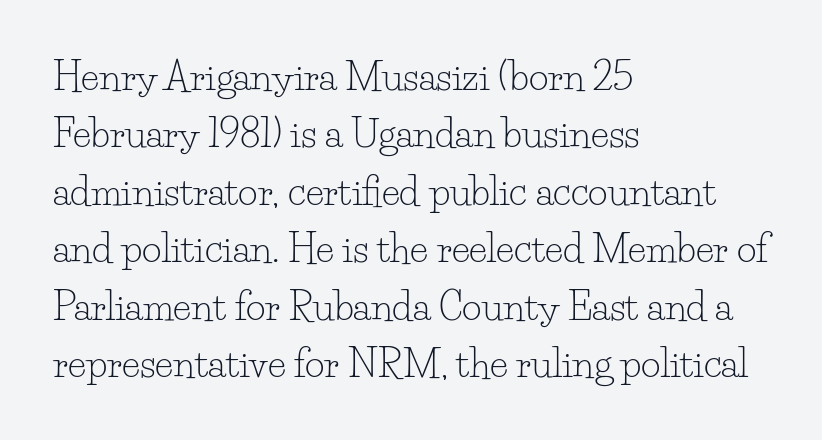
Q: Is the text bold? A: No.
Q: Is the text italic (slanted)? A: No, it is upright.
Q: Is the typeface a serif or a sans-serif typeface? A: Serif.
Q: Is the text underlined? A: No.
Q: How is the paragraph aligned? A: Left-aligned.
Q: Is the spacing between letters normal or unusually wide? A: Normal.
Q: Is the spacing between lines tight, normal or loose? A: Normal.
Q: Width (condensed, normal, or wide)? A: Normal.
Q: Stroke contrast? A: Low.
Q: x-height? A: Small.
Q: Monospaced? A: No.
